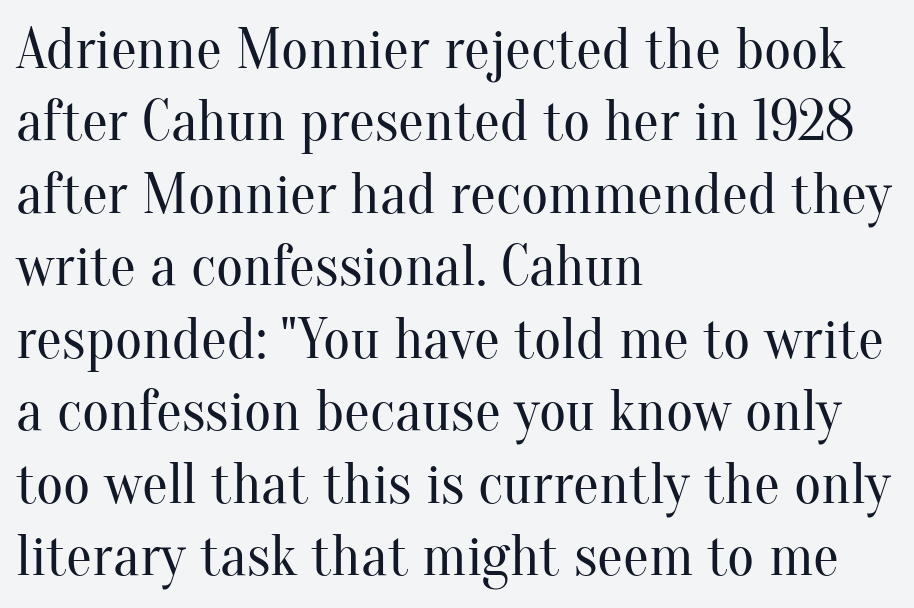
The image shows 58 px regular-weight serif type, upright; set left-aligned, normal line spacing (1.25x), normal letter spacing, not underlined; medium stroke contrast and a small x-height.
